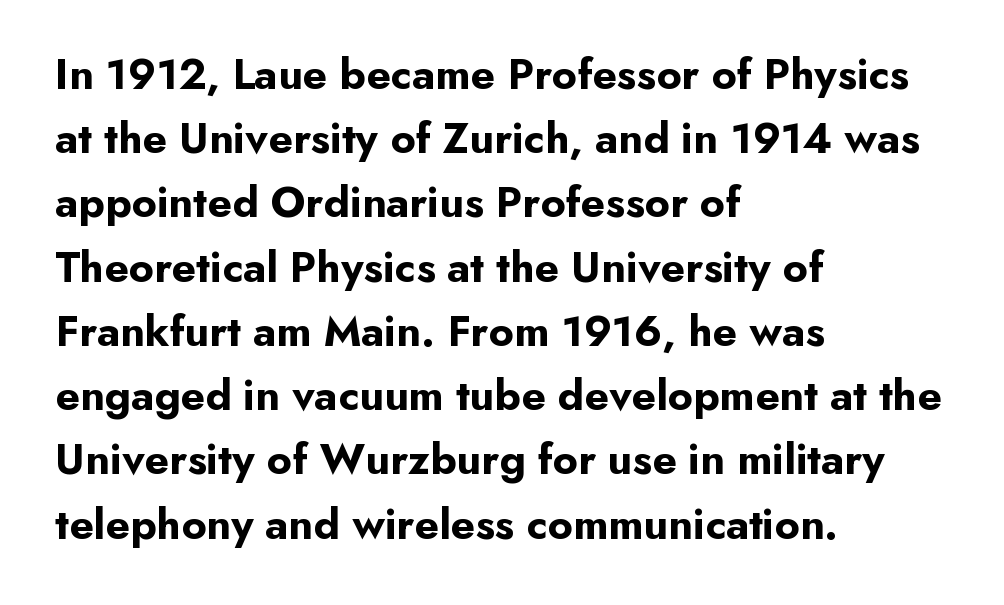
The image shows 44 px bold sans-serif type, upright; set left-aligned, normal line spacing (1.46x), normal letter spacing, not underlined; low stroke contrast and a small x-height.
